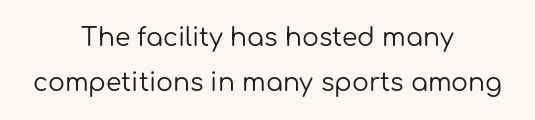
The image shows 25 px text type, upright; set centered, line spacing 1.79x, normal letter spacing, not underlined.
